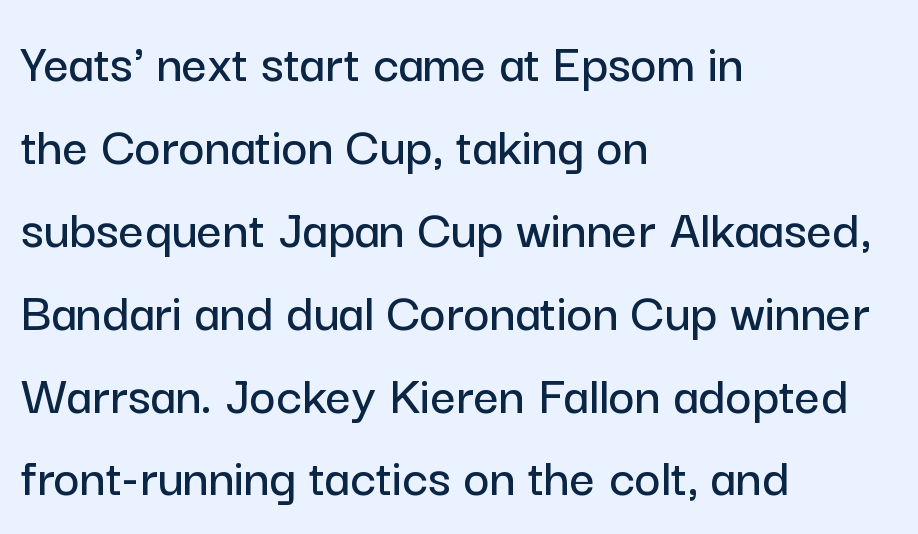
Q: Is the text italic (slanted)? A: No, it is upright.
Q: Is the typeface a serif or a sans-serif typeface? A: Sans-serif.
Q: Is the text underlined? A: No.
Q: How is the paragraph aligned? A: Left-aligned.
Q: Is the spacing between letters normal or unusually wide? A: Normal.
Q: Is the spacing between lines tight, normal or loose? A: Normal.
Q: Width (condensed, normal, or wide)? A: Normal.
Q: Stroke contrast? A: Low.
Q: x-height? A: Medium.
Q: Monospaced? A: No.
